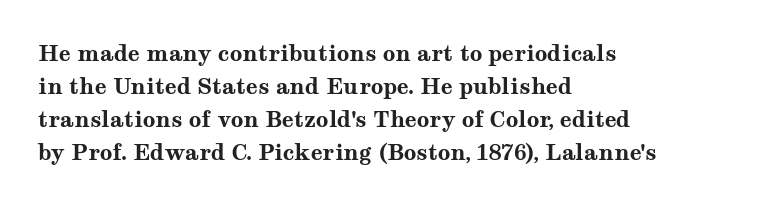
{"italic": "no", "bold": "yes", "underline": "no", "align": "left", "line_spacing": "normal", "line_spacing_ratio": 1.5, "letter_spacing": "normal", "letter_spacing_em": 0.0, "glyph_px": 22}
